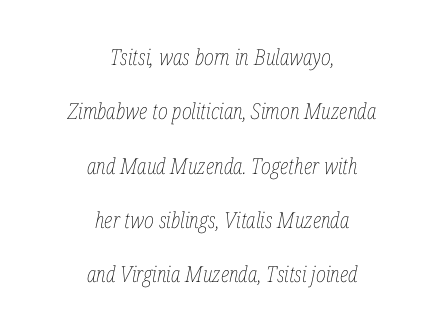
Successive baselines arrive slowly, with a big drop between each. Italic? Definitely — the glyphs are oblique. Honestly, the letter spacing is just normal — you wouldn't notice it. A clean baseline with only descenders dipping below it. The compositor balanced each line on the midline. Is the stroke heavy? The answer is a plain regular-or-lighter.
